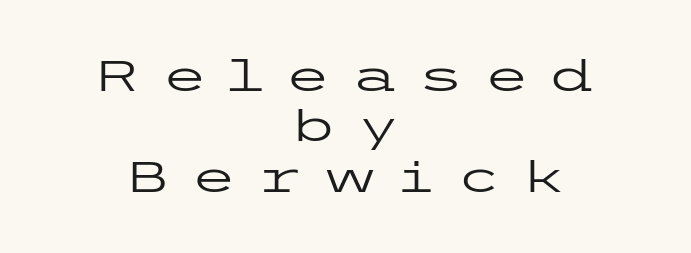
{"serif": "no", "italic": "no", "bold": "no", "weight": "regular", "width": "wide", "stroke_contrast": "low", "x_height": "medium", "underline": "no", "align": "center", "line_spacing_ratio": 1.17, "letter_spacing": "wide", "letter_spacing_em": 0.44, "glyph_px": 43}
